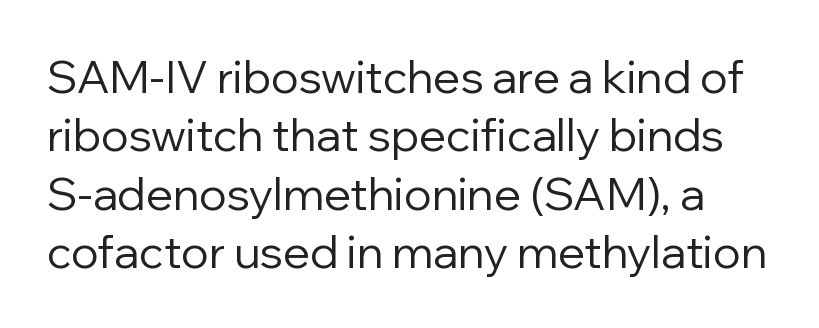
Ink coverage per letter is moderate at most. Proportional: the letters do not fall into vertical columns. Line spacing here is normal. Regarding serifs, this sample does without them.
